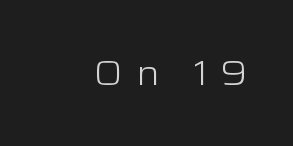
Q: Is the text bold? A: No.
Q: Is the text italic (slanted)? A: No, it is upright.
Q: Is the typeface a serif or a sans-serif typeface? A: Sans-serif.
Q: Is the text underlined? A: No.
Q: Is the spacing between letters normal or unusually wide? A: Unusually wide.
Q: Width (condensed, normal, or wide)? A: Wide.
Q: Stroke contrast? A: Low.
Q: x-height? A: Medium.
Q: Monospaced? A: No.
